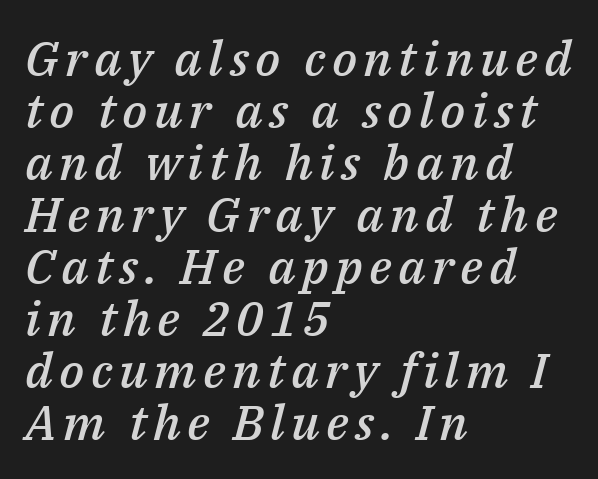
{"italic": "yes", "lean": "right", "slant_degrees": 14, "bold": "semi", "weight": "semibold", "width": "normal", "stroke_contrast": "medium", "x_height": "medium", "monospaced": "no", "underline": "no", "align": "left", "line_spacing": "tight", "line_spacing_ratio": 1.06, "glyph_px": 49}
